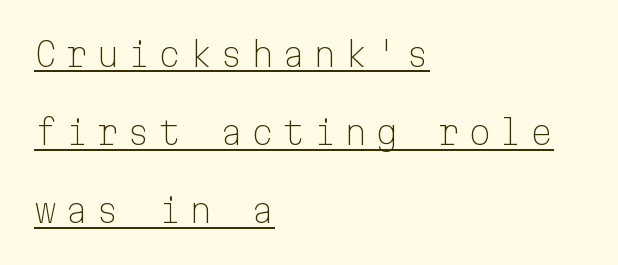
Think of a typewriter: that constant character pitch is what you see here. Is there an underline? Yes — a line sits under the letters. Loosely led — the rows are spread out. The passage is arranged the way most books set body copy — flush left. The letters stand upright; this is a roman face. Stem width sits at or under what a default text font uses.
